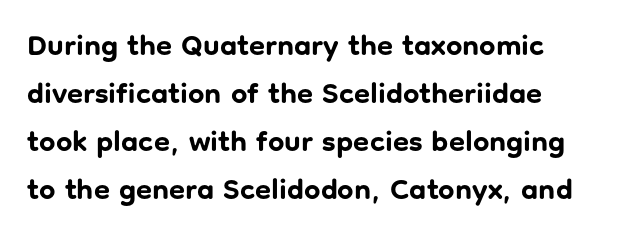
Q: Is the text bold? A: Yes.
Q: Is the text italic (slanted)? A: No, it is upright.
Q: Is the typeface a serif or a sans-serif typeface? A: Sans-serif.
Q: Is the text underlined? A: No.
Q: How is the paragraph aligned? A: Left-aligned.
Q: Is the spacing between letters normal or unusually wide? A: Normal.
Q: Is the spacing between lines tight, normal or loose? A: Normal.
Q: Width (condensed, normal, or wide)? A: Normal.
Q: Stroke contrast? A: Low.
Q: x-height? A: Medium.
Q: Monospaced? A: No.
